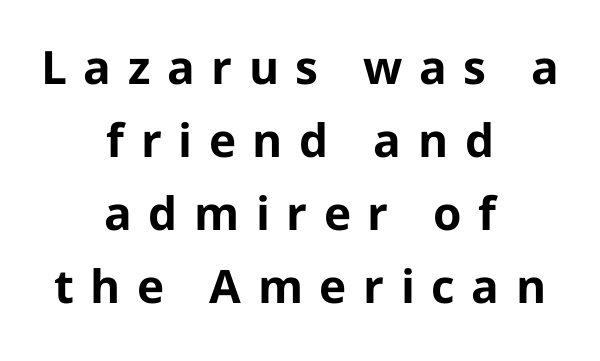
Q: Is the text bold? A: Yes.
Q: Is the text italic (slanted)? A: No, it is upright.
Q: Is the typeface a serif or a sans-serif typeface? A: Sans-serif.
Q: Is the text underlined? A: No.
Q: How is the paragraph aligned? A: Centered.
Q: Is the spacing between letters normal or unusually wide? A: Unusually wide.
Q: Is the spacing between lines tight, normal or loose? A: Normal.
Q: Width (condensed, normal, or wide)? A: Normal.
Q: Stroke contrast? A: Low.
Q: x-height? A: Medium.
Q: Monospaced? A: No.
